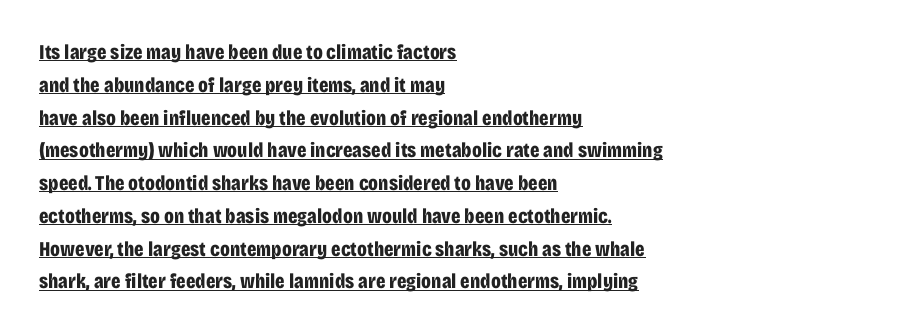
The image shows 21 px bold type, upright; set left-aligned, normal line spacing (1.56x), normal letter spacing, underlined.
